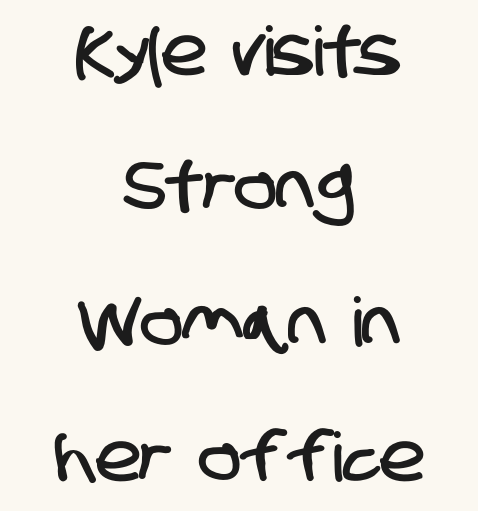
The image shows 68 px condensed sans-serif type; set centered, loose line spacing (1.99x), normal letter spacing, not underlined; low stroke contrast and a large x-height.
